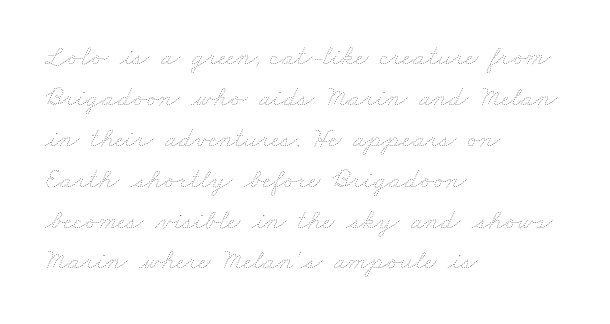
{"bold": "no", "weight": "thin", "width": "wide", "stroke_contrast": "low", "x_height": "small", "monospaced": "no", "underline": "no", "align": "left", "line_spacing": "normal", "line_spacing_ratio": 1.46, "letter_spacing": "normal", "letter_spacing_em": 0.0, "glyph_px": 28}
